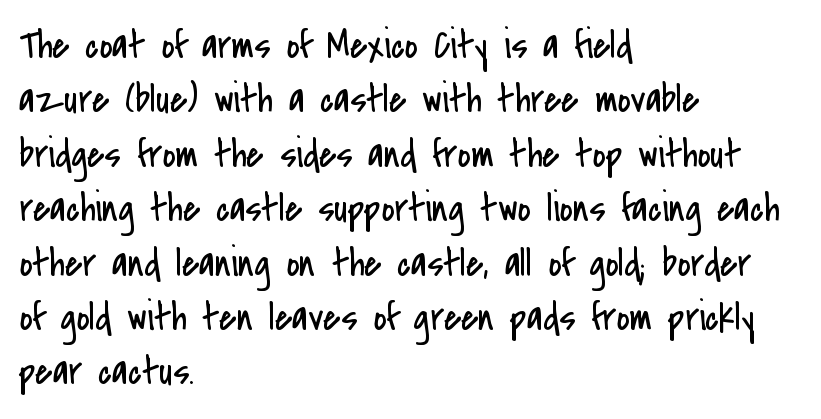
Caption: face not bold, strokes unweighted. How would I describe the line gaps? Plain and ordinary. In CSS terms this would be text-align: left. Clear beneath every line of the passage. These lines were composed using upright roman letters.
